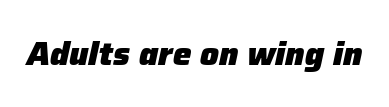
{"italic": "yes", "lean": "right", "slant_degrees": 12, "bold": "yes", "weight": "heavy", "width": "normal", "stroke_contrast": "low", "x_height": "medium", "monospaced": "no", "underline": "no", "letter_spacing": "normal", "letter_spacing_em": 0.0, "glyph_px": 33}
